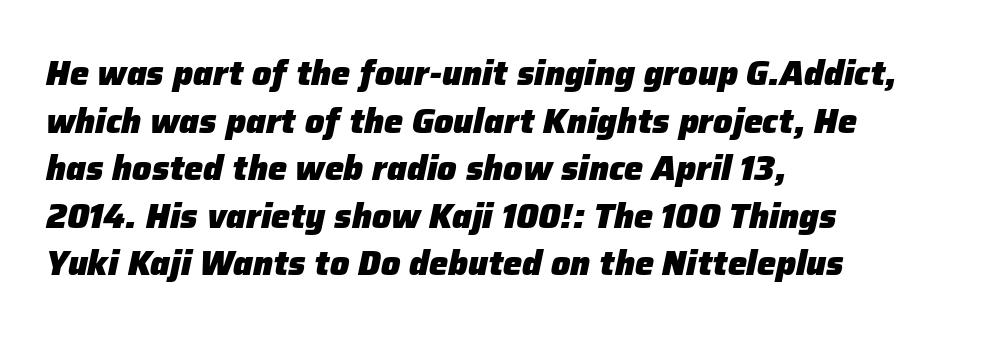
Does the weight exceed regular? Yes, all the way to bold. Summary of vertical rhythm: regular, with standard interline spacing. A student would call this left alignment; a typographer would say flush left, rag right. Proportional: the letters do not fall into vertical columns. The zone under the glyphs is completely vacant.
